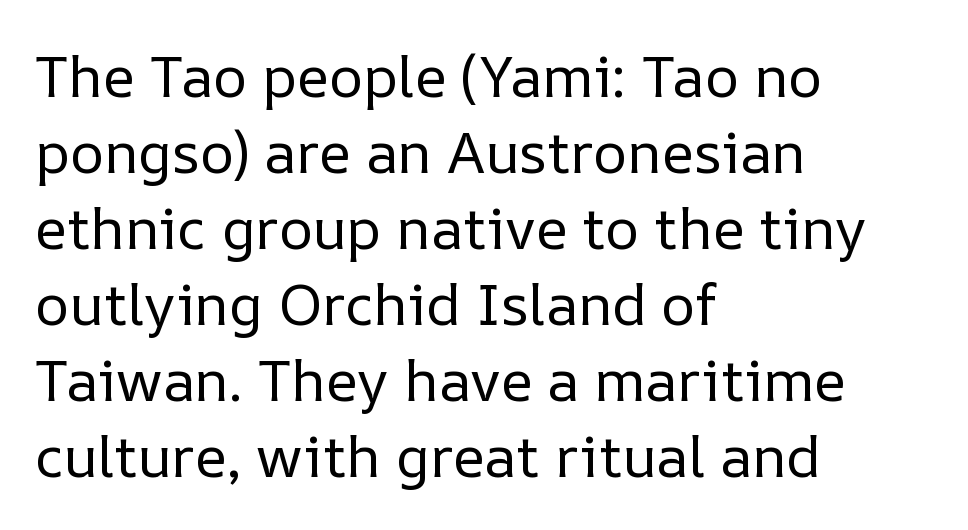
The space beneath each line is pristine and unruled. Posture: straight, roman, zero tilt. Do the characters align in a grid? No, the font is proportional. Leftover space on each line is placed entirely after the last word.
